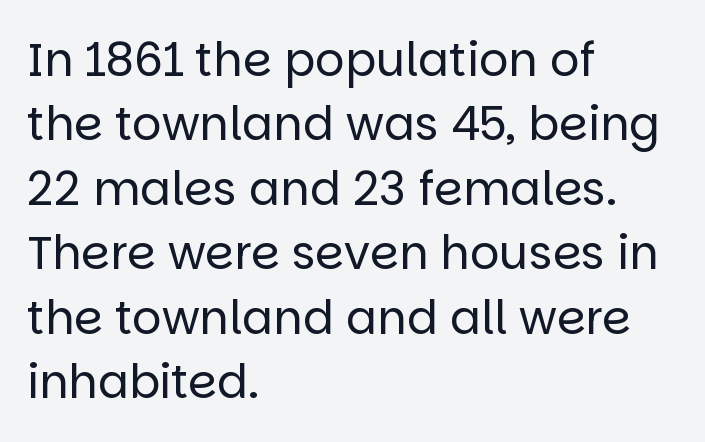
The image shows 46 px regular-weight sans-serif type, upright; set left-aligned, normal line spacing (1.4x), normal letter spacing, not underlined; low stroke contrast and a large x-height.
